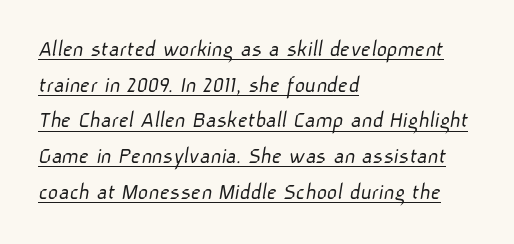
{"bold": "no", "underline": "yes", "align": "left", "line_spacing": "normal", "line_spacing_ratio": 1.43, "letter_spacing": "normal", "letter_spacing_em": 0.0, "glyph_px": 25}
